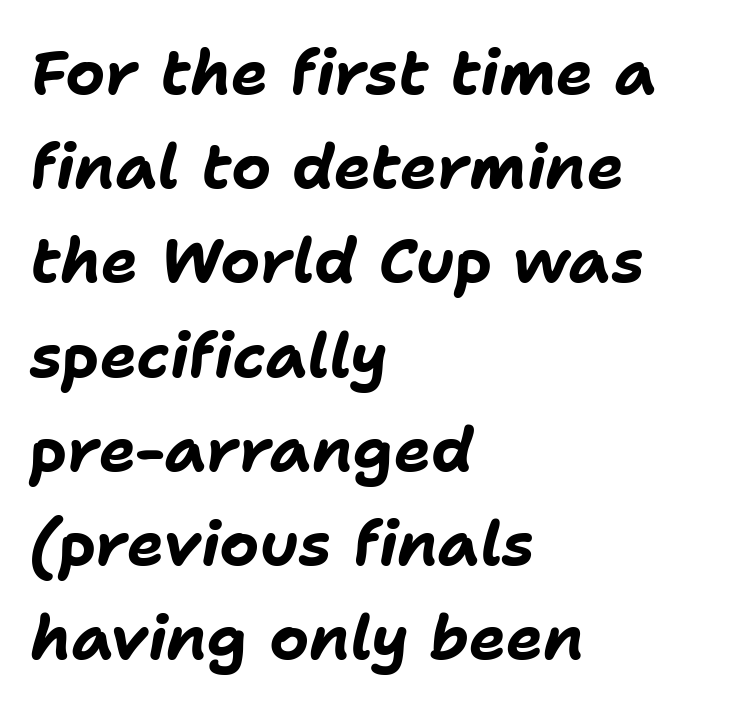
The image shows 62 px bold type, italic (leaning right); set left-aligned, normal line spacing (1.52x), normal letter spacing, not underlined; low stroke contrast and a medium x-height.
